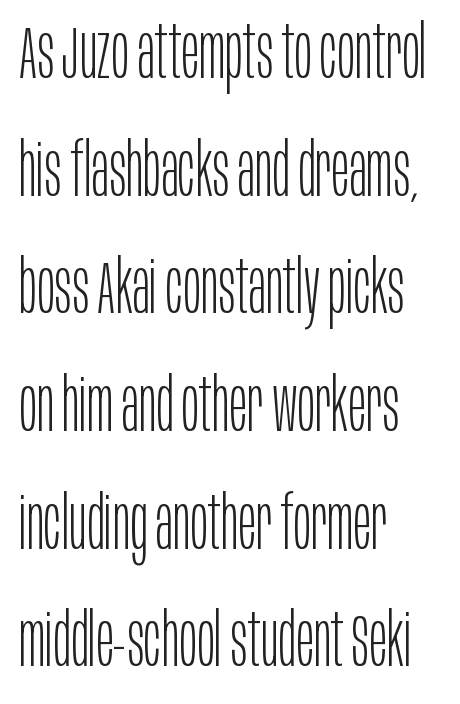
The image shows 74 px light, condensed sans-serif type, upright; set left-aligned, normal line spacing (1.59x), normal letter spacing, not underlined; low stroke contrast and a large x-height.
